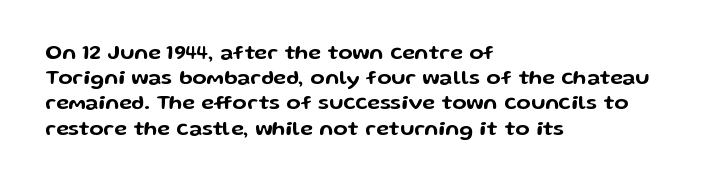
{"italic": "no", "underline": "no", "align": "left", "line_spacing_ratio": 1.2, "letter_spacing": "normal", "letter_spacing_em": 0.0, "glyph_px": 21}
